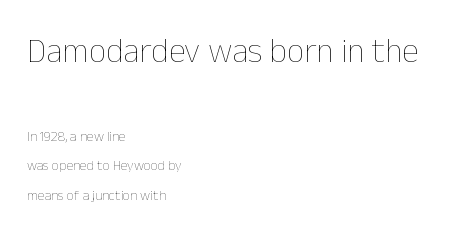
The image shows 34 px thin type, upright; set left-aligned, loose line spacing (2.11x), normal letter spacing, not underlined; the first (top) block is 2.43x larger; low stroke contrast and a medium x-height.
